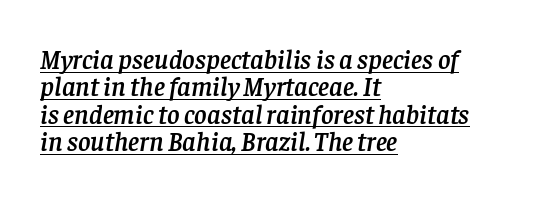
Compared with typical paragraphs, the rows here are closer together. How are the letters spaced? Ordinarily, with no added tracking. Compared with ordinary roman type, these characters are visibly tilted. The rendering uses the underline text-decoration. Every row of glyphs begins at an identical x-position on the left.
